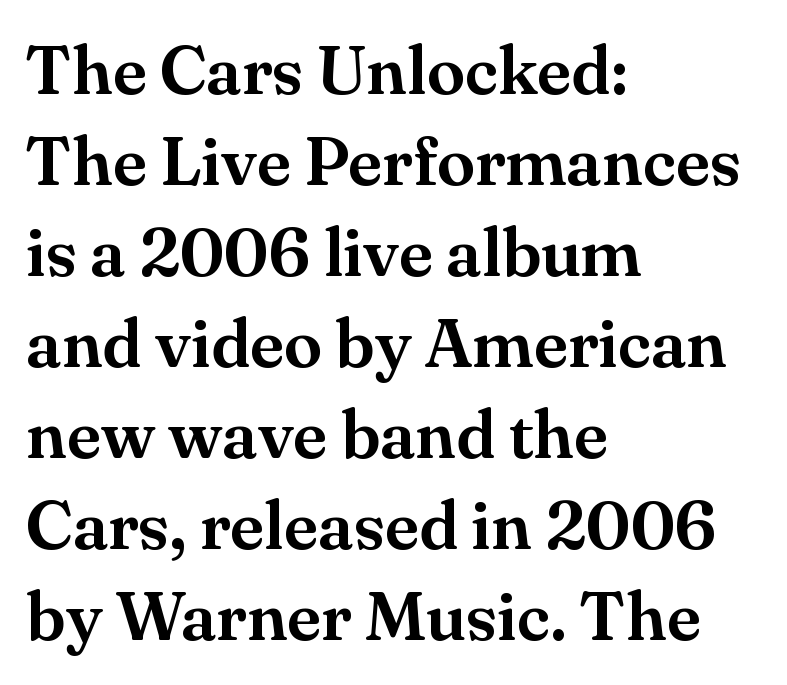
{"serif": "yes", "italic": "no", "width": "normal", "stroke_contrast": "medium", "x_height": "small", "monospaced": "no", "underline": "no", "align": "left", "line_spacing": "normal", "line_spacing_ratio": 1.32, "letter_spacing": "normal", "letter_spacing_em": 0.0, "glyph_px": 69}
